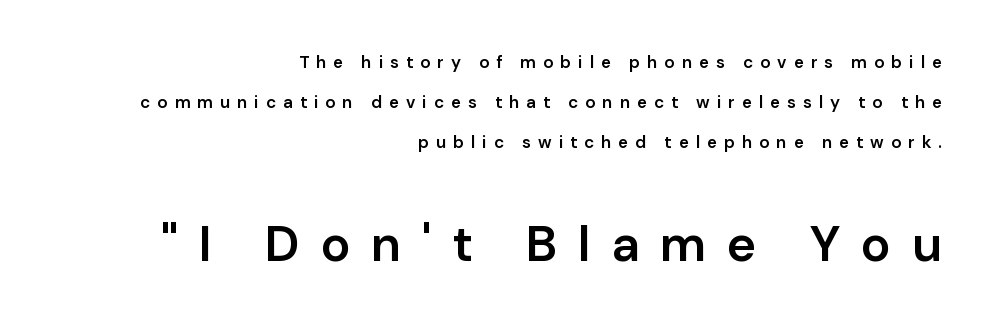
Q: Is the text bold? A: Semi-bold.
Q: Is the text italic (slanted)? A: No, it is upright.
Q: Is the typeface a serif or a sans-serif typeface? A: Sans-serif.
Q: Is the text underlined? A: No.
Q: How is the paragraph aligned? A: Right-aligned.
Q: Is the spacing between letters normal or unusually wide? A: Unusually wide.
Q: Is the spacing between lines tight, normal or loose? A: Loose.
Q: Which block of text is set in a larger size, the first (top) or the second (bottom)? A: The second (bottom) one.
Q: Width (condensed, normal, or wide)? A: Normal.
Q: Stroke contrast? A: Low.
Q: x-height? A: Medium.
Q: Monospaced? A: No.
